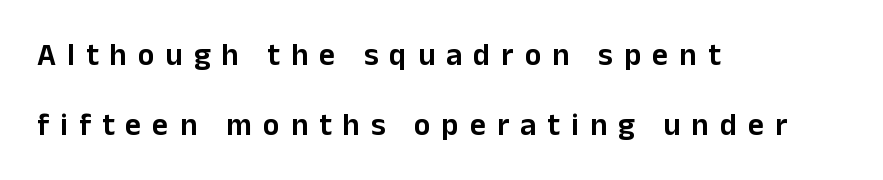
{"serif": "no", "italic": "no", "width": "normal", "stroke_contrast": "low", "x_height": "medium", "monospaced": "no", "underline": "no", "align": "left", "line_spacing": "loose", "line_spacing_ratio": 2.26, "letter_spacing": "wide", "letter_spacing_em": 0.36, "glyph_px": 31}
